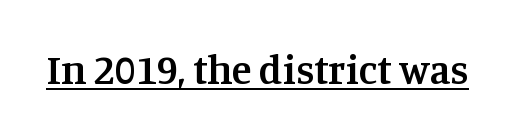
{"serif": "yes", "italic": "no", "bold": "semi", "weight": "semibold", "width": "normal", "stroke_contrast": "medium", "x_height": "large", "monospaced": "no", "underline": "yes", "letter_spacing": "normal", "letter_spacing_em": 0.0, "glyph_px": 41}
